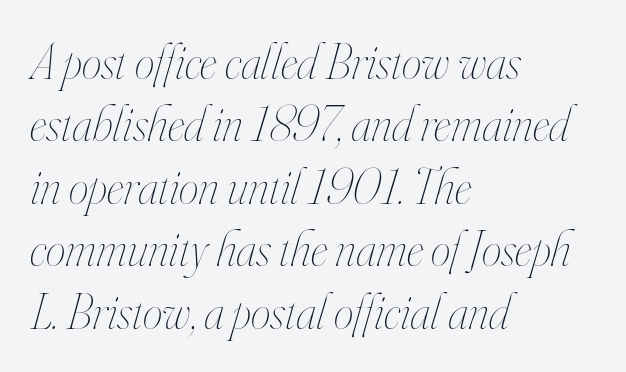
Compared with typical paragraphs, the rows here are spaced about the same. Looks like regular typesetting: each glyph gets only the width it needs. The typesetter chose a ragged-right arrangement here. Each word holds together tightly as a unit, with standard inter-letter gaps. The face looks like a standard text weight, possibly lighter. This is oblique type, the kind used for emphasis or titles.
